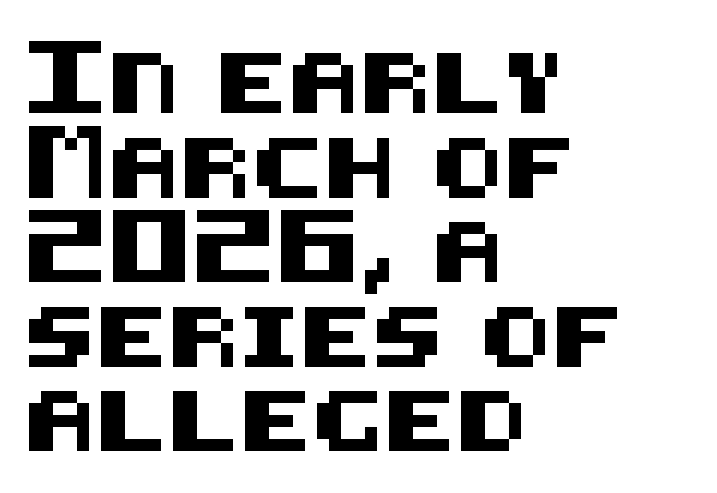
{"serif": "no", "italic": "no", "width": "normal", "stroke_contrast": "medium", "x_height": "large", "underline": "no", "align": "left", "line_spacing": "normal", "line_spacing_ratio": 1.41, "letter_spacing": "normal", "letter_spacing_em": 0.0, "glyph_px": 60}
